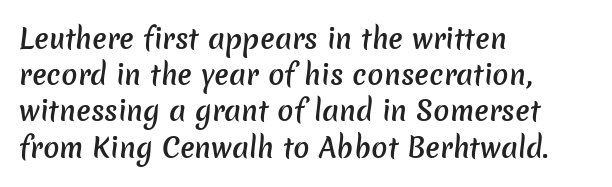
{"bold": "semi", "underline": "no", "align": "left", "line_spacing": "normal", "line_spacing_ratio": 1.34, "letter_spacing": "normal", "letter_spacing_em": 0.0, "glyph_px": 27}
